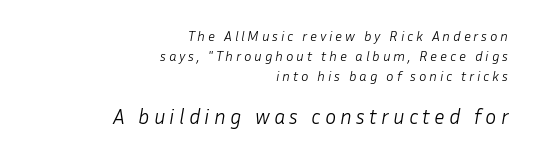
The image shows 21 px text type, italic (leaning right); set right-aligned, normal line spacing (1.42x), unusually wide letter spacing (+0.2 em), not underlined; the second (bottom) block is 1.5x larger.
